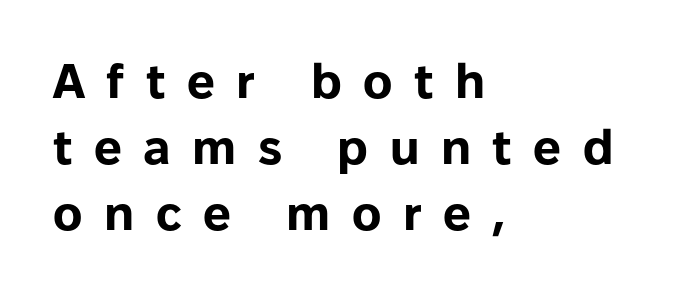
Compared with typical paragraphs, the rows here are spaced about the same. Short note: letters widely spaced. The rag falls on the right side of this text block. Beneath every word, the page is bare. You can tell it's not italic because the verticals are truly vertical.
